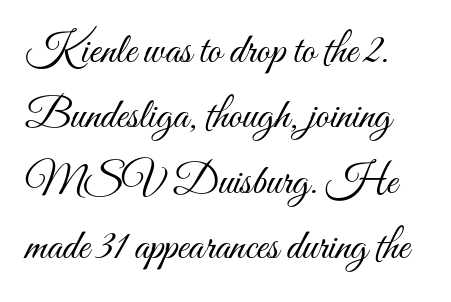
Q: Is the text bold? A: No.
Q: Is the text italic (slanted)? A: Yes.
Q: Is the text underlined? A: No.
Q: Is the spacing between letters normal or unusually wide? A: Normal.
Q: Is the spacing between lines tight, normal or loose? A: Normal.
Q: Width (condensed, normal, or wide)? A: Condensed.
Q: Stroke contrast? A: Medium.
Q: x-height? A: Small.
Q: Monospaced? A: No.
